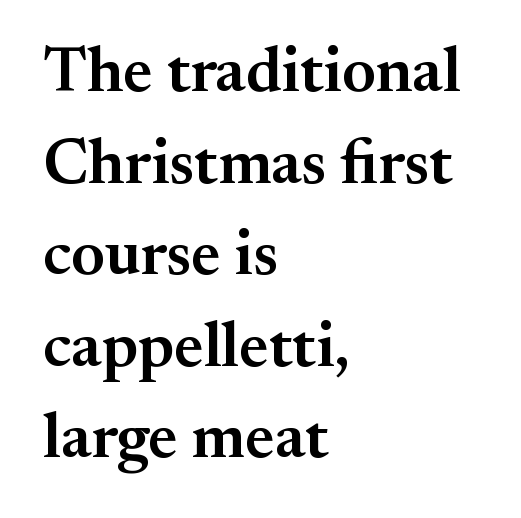
How would I describe the line gaps? Plain and ordinary. Alignment: flush left. The font family rendered here belongs to the serif group. Strokes here are thickened, but only to semibold level. Each letter keeps its own natural width here, so spacing adapts to shape.
